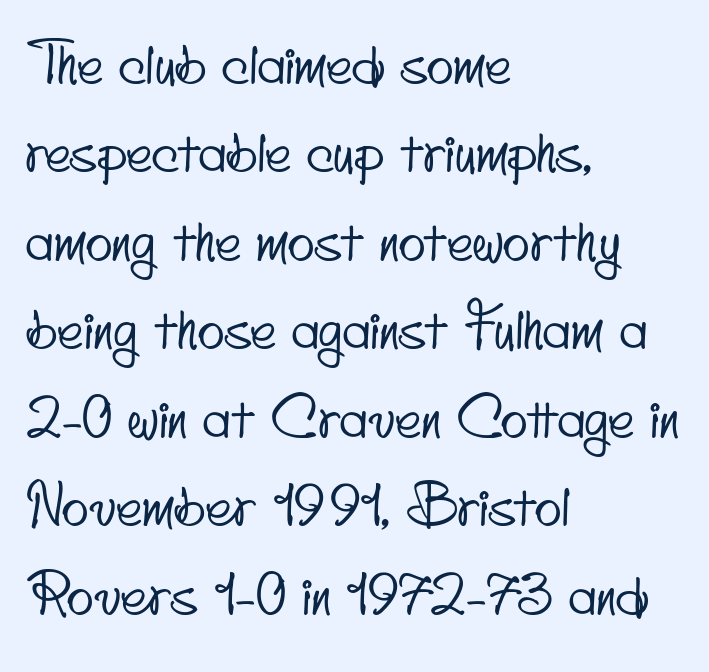
Looks like regular typesetting: each glyph gets only the width it needs. These lines stack with their left ends in a neat column. Serifs: no, the terminals of the letterforms are clean. Words appear dense and cohesive because spacing is normal.
